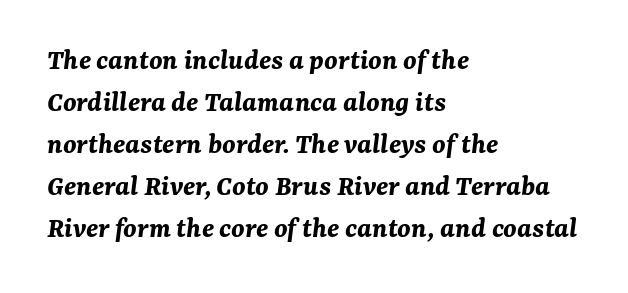
Q: Is the text bold? A: Yes.
Q: Is the text italic (slanted)? A: Yes, it leans right by about 7 degrees.
Q: Is the text underlined? A: No.
Q: How is the paragraph aligned? A: Left-aligned.
Q: Is the spacing between letters normal or unusually wide? A: Normal.
Q: Is the spacing between lines tight, normal or loose? A: Normal.
Q: Width (condensed, normal, or wide)? A: Normal.
Q: Stroke contrast? A: Medium.
Q: x-height? A: Medium.
Q: Monospaced? A: No.
